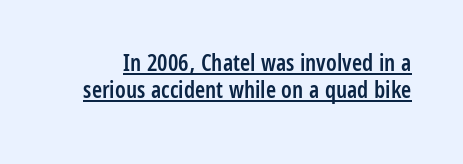
{"italic": "no", "bold": "semi", "underline": "yes", "line_spacing_ratio": 1.18, "letter_spacing": "normal", "letter_spacing_em": 0.0, "glyph_px": 23}
